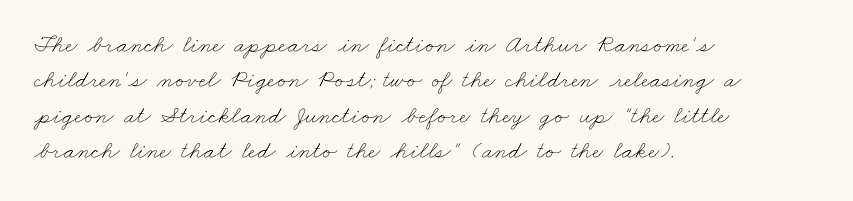
Q: Is the text bold? A: No.
Q: Is the text underlined? A: No.
Q: How is the paragraph aligned? A: Left-aligned.
Q: Is the spacing between letters normal or unusually wide? A: Normal.
Q: Is the spacing between lines tight, normal or loose? A: Normal.
